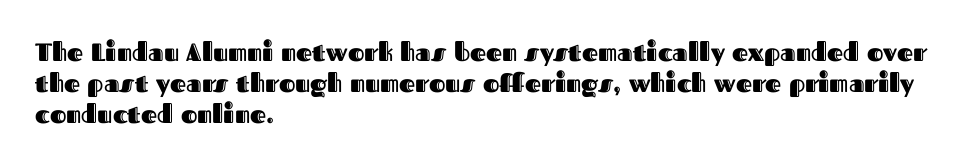
Clear beneath every line of the passage. Is the block centered? No — it sits flush against the left margin. Observe the ordinary spacing: letters are neighbours, not strangers. The letters stand upright; this is a roman face.
